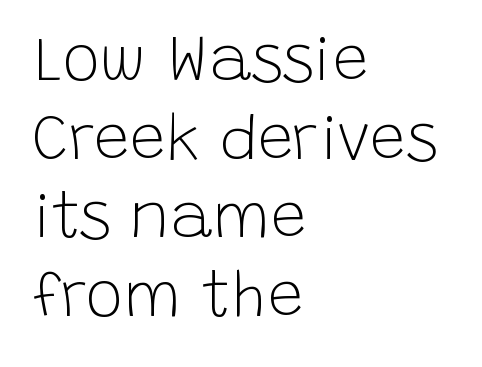
Q: Is the text bold? A: No.
Q: Is the text italic (slanted)? A: No, it is upright.
Q: Is the typeface a serif or a sans-serif typeface? A: Sans-serif.
Q: Is the text underlined? A: No.
Q: How is the paragraph aligned? A: Left-aligned.
Q: Is the spacing between letters normal or unusually wide? A: Normal.
Q: Is the spacing between lines tight, normal or loose? A: Normal.
Q: Width (condensed, normal, or wide)? A: Normal.
Q: Stroke contrast? A: Low.
Q: x-height? A: Large.
Q: Monospaced? A: No.
